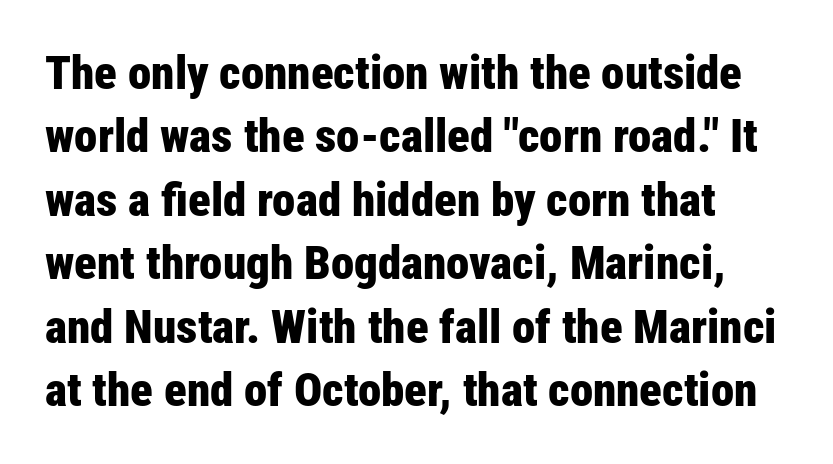
{"serif": "no", "italic": "no", "bold": "yes", "weight": "bold", "width": "condensed", "stroke_contrast": "low", "x_height": "medium", "monospaced": "no", "underline": "no", "line_spacing": "normal", "line_spacing_ratio": 1.35, "letter_spacing": "normal", "letter_spacing_em": 0.0, "glyph_px": 47}
